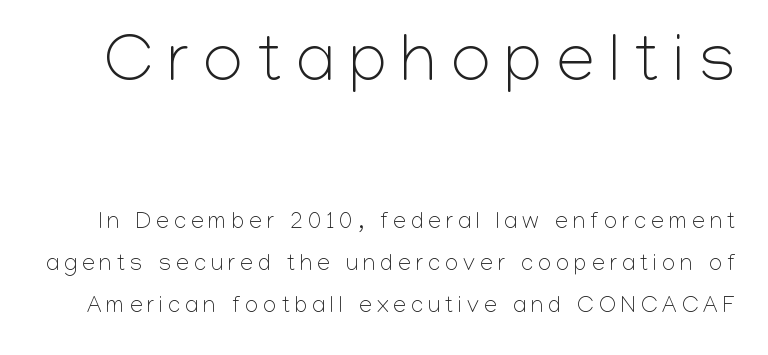
Q: Is the text bold? A: No.
Q: Is the text italic (slanted)? A: No, it is upright.
Q: Is the typeface a serif or a sans-serif typeface? A: Sans-serif.
Q: Is the text underlined? A: No.
Q: Is the spacing between letters normal or unusually wide? A: Unusually wide.
Q: Which block of text is set in a larger size, the first (top) or the second (bottom)? A: The first (top) one.
Q: Width (condensed, normal, or wide)? A: Normal.
Q: Stroke contrast? A: Low.
Q: x-height? A: Medium.
Q: Monospaced? A: No.
